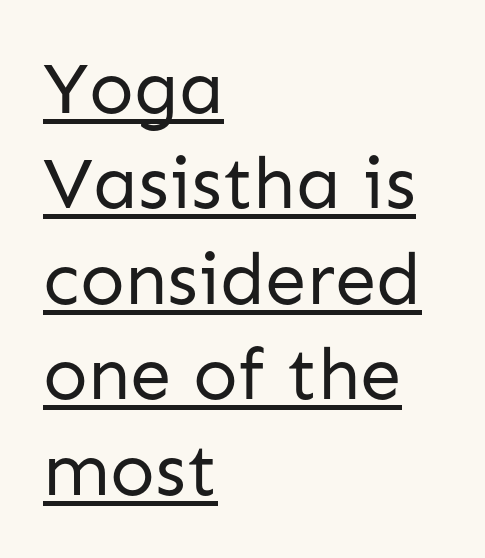
The image shows 74 px regular-weight sans-serif type, upright; set left-aligned, normal line spacing (1.29x), normal letter spacing, underlined; low stroke contrast and a medium x-height.
